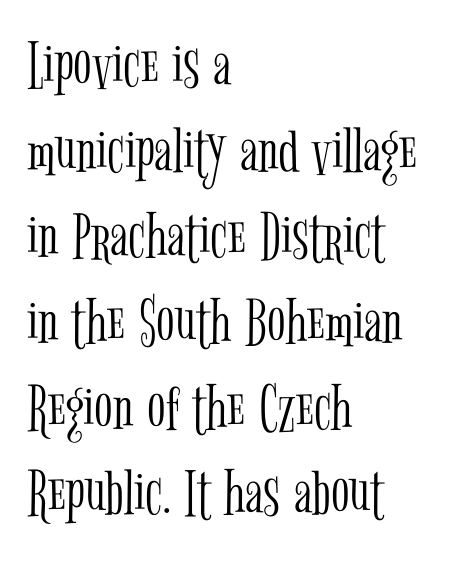
The image shows 68 px light, condensed serif type, upright; set left-aligned, normal line spacing (1.26x), normal letter spacing, not underlined; low stroke contrast and a medium x-height.
